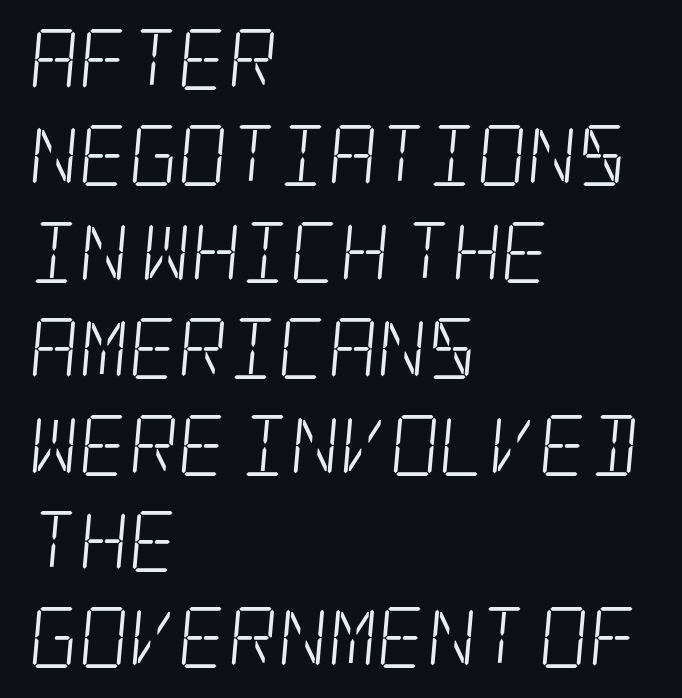
The image shows 61 px light, condensed serif type; set left-aligned, normal line spacing (1.58x), normal letter spacing, not underlined; low stroke contrast and a large x-height.
